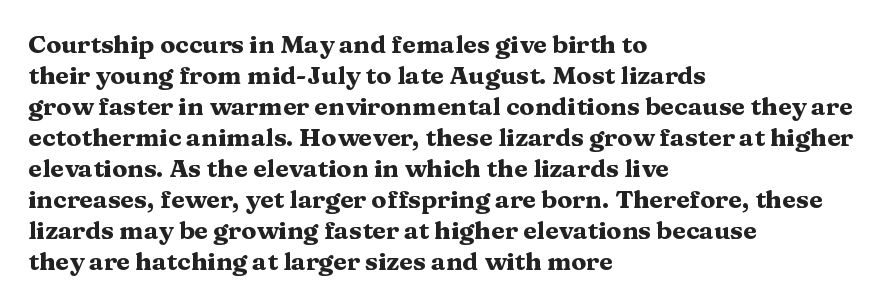
The image shows 25 px bold type, upright; set left-aligned, line spacing 1.24x, normal letter spacing, not underlined.
